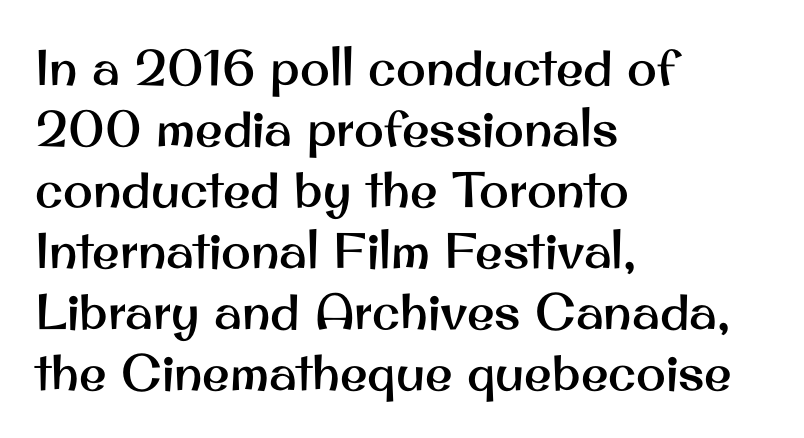
Q: Is the text italic (slanted)? A: No, it is upright.
Q: Is the typeface a serif or a sans-serif typeface? A: Sans-serif.
Q: Is the text underlined? A: No.
Q: How is the paragraph aligned? A: Left-aligned.
Q: Is the spacing between letters normal or unusually wide? A: Normal.
Q: Width (condensed, normal, or wide)? A: Normal.
Q: Stroke contrast? A: Medium.
Q: x-height? A: Small.
Q: Monospaced? A: No.
